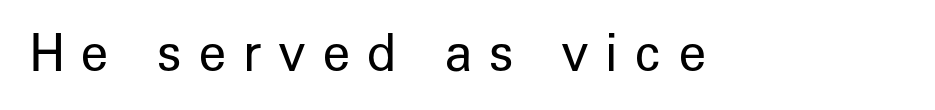
I'd call this a sans setting — the letters go barefoot. The letters stand upright; this is a roman face. The face used here is rendered with a markedly widened letterfit. The face looks like a standard text weight, possibly lighter.
